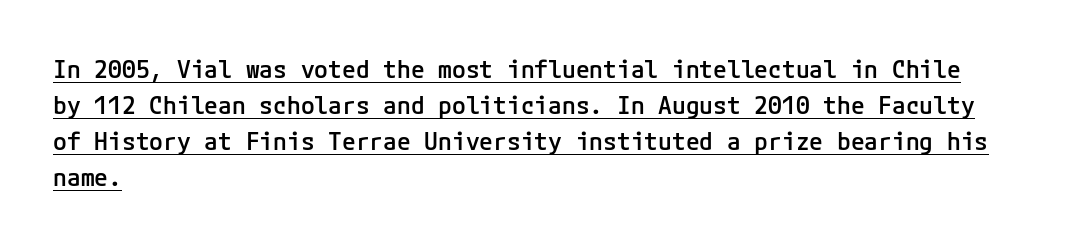
The rendering uses a semibold face; strokes are thickened but not to full bold. Caption: lettering with a line underneath. Visually the block forms a straight wall on the left and a jagged coastline on the right. Baseline-to-baseline distance is the conventional proportion of letter height. Default kerning and tracking; the words read as compact shapes.
